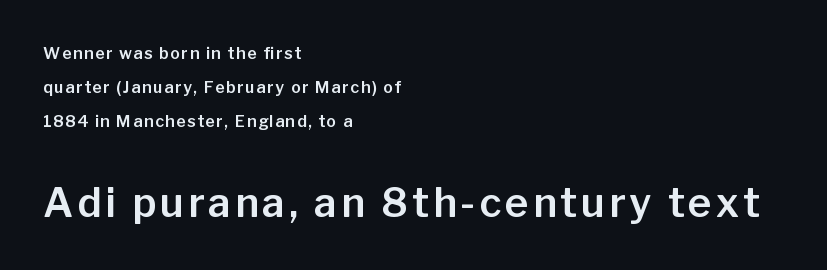
Q: Is the text italic (slanted)? A: No, it is upright.
Q: Is the typeface a serif or a sans-serif typeface? A: Sans-serif.
Q: Is the text underlined? A: No.
Q: How is the paragraph aligned? A: Left-aligned.
Q: Is the spacing between lines tight, normal or loose? A: Loose.
Q: Which block of text is set in a larger size, the first (top) or the second (bottom)? A: The second (bottom) one.
Q: Width (condensed, normal, or wide)? A: Normal.
Q: Stroke contrast? A: Low.
Q: x-height? A: Medium.
Q: Monospaced? A: No.
